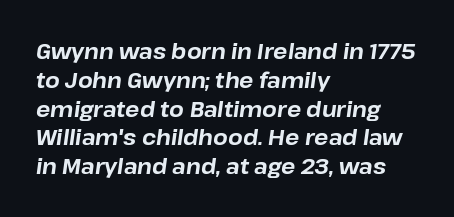
{"italic": "yes", "lean": "right", "slant_degrees": 8, "bold": "yes", "underline": "no", "align": "left", "line_spacing": "normal", "line_spacing_ratio": 1.37, "letter_spacing": "normal", "letter_spacing_em": 0.0, "glyph_px": 21}
